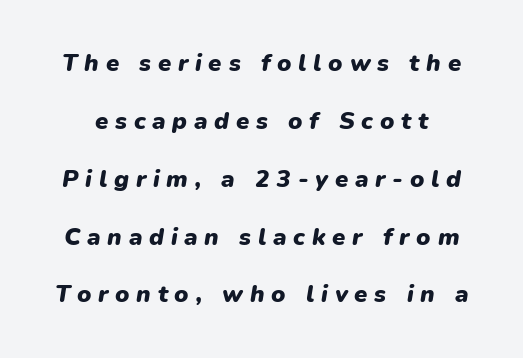
{"italic": "yes", "lean": "right", "slant_degrees": 9, "bold": "yes", "underline": "no", "line_spacing": "loose", "line_spacing_ratio": 2.41, "letter_spacing": "wide", "letter_spacing_em": 0.28, "glyph_px": 24}
